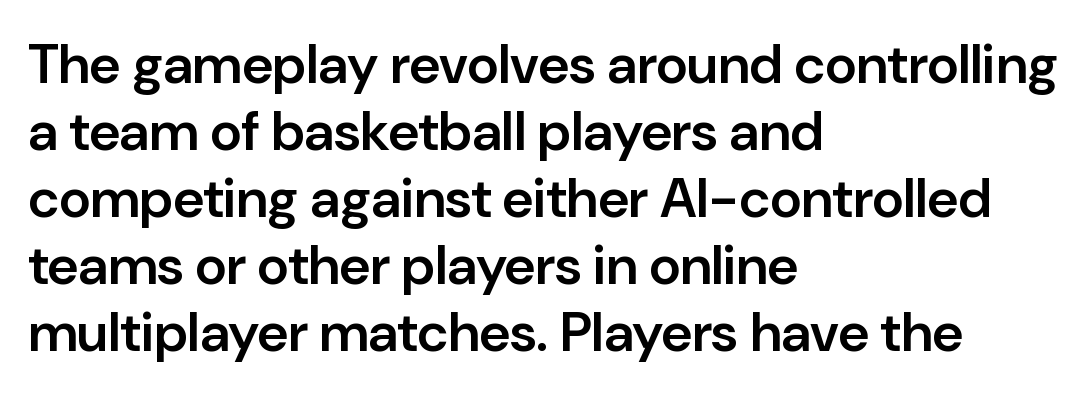
Honestly, the letter spacing is just normal — you wouldn't notice it. Vertical strokes here are truly vertical. On the weight axis this lands at semibold, roughly 600. Looks like regular typesetting: each glyph gets only the width it needs. Beneath every word, the page is bare. What kind of face is this? One without serifs — a sans.
